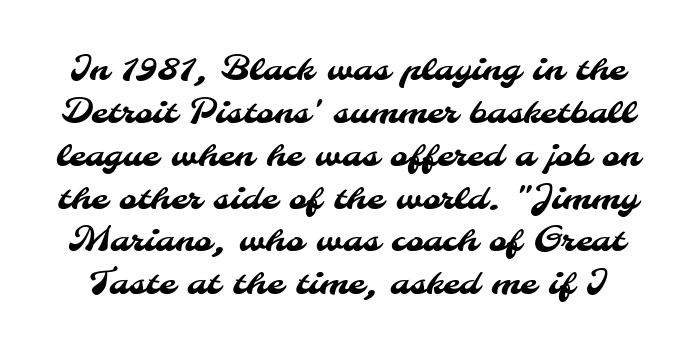
{"serif": "no", "width": "normal", "stroke_contrast": "medium", "x_height": "small", "monospaced": "no", "underline": "no", "line_spacing": "normal", "line_spacing_ratio": 1.26, "letter_spacing": "normal", "letter_spacing_em": 0.0, "glyph_px": 34}
